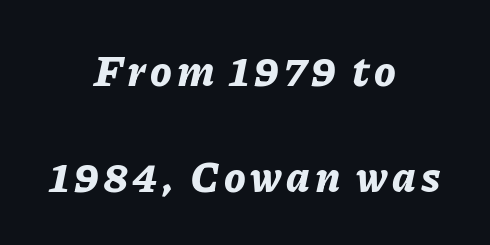
Q: Is the text bold? A: Yes.
Q: Is the text italic (slanted)? A: Yes, it leans right by about 11 degrees.
Q: Is the text underlined? A: No.
Q: How is the paragraph aligned? A: Centered.
Q: Is the spacing between lines tight, normal or loose? A: Loose.
Q: Width (condensed, normal, or wide)? A: Normal.
Q: Stroke contrast? A: Low.
Q: x-height? A: Medium.
Q: Monospaced? A: No.
